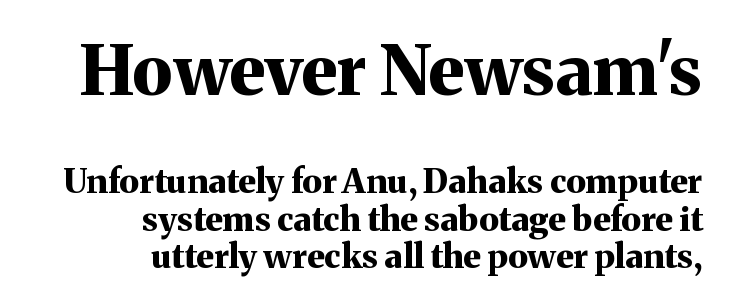
Q: Is the text bold? A: Yes.
Q: Is the text italic (slanted)? A: No, it is upright.
Q: Is the typeface a serif or a sans-serif typeface? A: Serif.
Q: Is the text underlined? A: No.
Q: How is the paragraph aligned? A: Right-aligned.
Q: Is the spacing between letters normal or unusually wide? A: Normal.
Q: Is the spacing between lines tight, normal or loose? A: Tight.
Q: Which block of text is set in a larger size, the first (top) or the second (bottom)? A: The first (top) one.
Q: Width (condensed, normal, or wide)? A: Normal.
Q: Stroke contrast? A: Medium.
Q: x-height? A: Medium.
Q: Monospaced? A: No.
